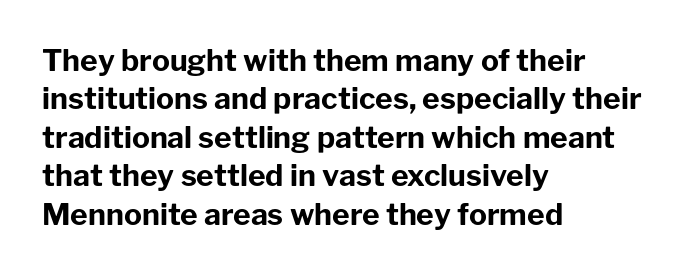
{"serif": "no", "italic": "no", "bold": "yes", "weight": "bold", "width": "normal", "stroke_contrast": "low", "x_height": "medium", "monospaced": "no", "underline": "no", "align": "left", "line_spacing": "normal", "line_spacing_ratio": 1.28, "letter_spacing": "normal", "letter_spacing_em": 0.0, "glyph_px": 30}
